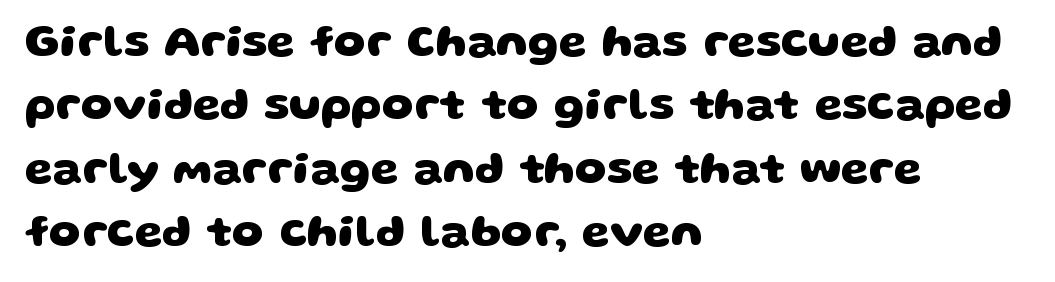
Q: Is the text bold? A: Yes.
Q: Is the typeface a serif or a sans-serif typeface? A: Sans-serif.
Q: Is the text underlined? A: No.
Q: How is the paragraph aligned? A: Left-aligned.
Q: Is the spacing between letters normal or unusually wide? A: Normal.
Q: Is the spacing between lines tight, normal or loose? A: Normal.
Q: Width (condensed, normal, or wide)? A: Wide.
Q: Stroke contrast? A: Low.
Q: x-height? A: Large.
Q: Monospaced? A: No.
